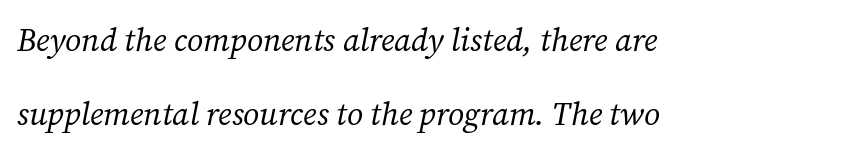
The image shows 32 px regular-weight serif type, italic (leaning right); set left-aligned, loose line spacing (2.32x), normal letter spacing, not underlined; medium stroke contrast and a medium x-height.
